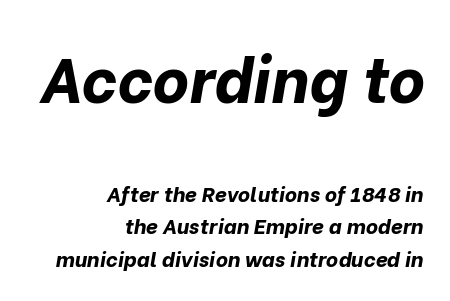
Q: Is the text bold? A: Yes.
Q: Is the text italic (slanted)? A: Yes, it leans right by about 10 degrees.
Q: Is the text underlined? A: No.
Q: How is the paragraph aligned? A: Right-aligned.
Q: Is the spacing between letters normal or unusually wide? A: Normal.
Q: Is the spacing between lines tight, normal or loose? A: Normal.
Q: Which block of text is set in a larger size, the first (top) or the second (bottom)? A: The first (top) one.
Q: Width (condensed, normal, or wide)? A: Normal.
Q: Stroke contrast? A: Low.
Q: x-height? A: Medium.
Q: Monospaced? A: No.
